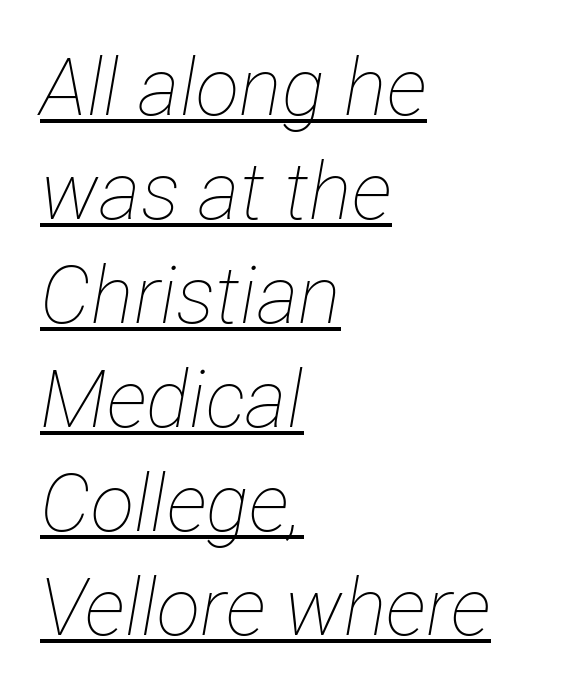
{"italic": "yes", "lean": "right", "slant_degrees": 12, "bold": "no", "weight": "thin", "width": "condensed", "stroke_contrast": "low", "x_height": "medium", "monospaced": "no", "underline": "yes", "align": "left", "line_spacing": "normal", "line_spacing_ratio": 1.3, "letter_spacing": "normal", "letter_spacing_em": 0.0, "glyph_px": 80}
